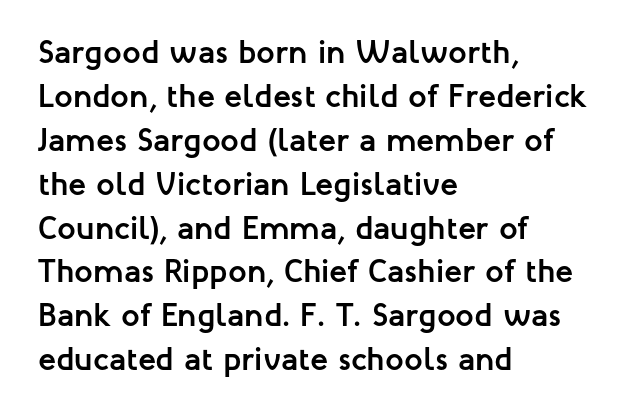
{"serif": "no", "italic": "no", "bold": "yes", "weight": "semibold", "width": "normal", "stroke_contrast": "low", "x_height": "medium", "monospaced": "no", "underline": "no", "align": "left", "line_spacing": "normal", "line_spacing_ratio": 1.33, "letter_spacing": "normal", "letter_spacing_em": 0.0, "glyph_px": 33}
